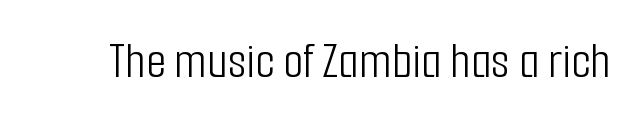
{"serif": "no", "italic": "no", "bold": "no", "weight": "light", "width": "condensed", "stroke_contrast": "low", "x_height": "medium", "monospaced": "no", "underline": "no", "letter_spacing": "normal", "letter_spacing_em": 0.0, "glyph_px": 52}
